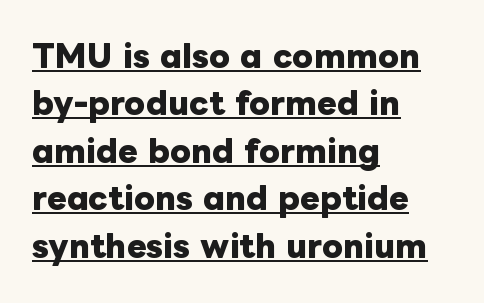
Q: Is the text bold? A: Yes.
Q: Is the text italic (slanted)? A: No, it is upright.
Q: Is the text underlined? A: Yes.
Q: How is the paragraph aligned? A: Left-aligned.
Q: Is the spacing between letters normal or unusually wide? A: Normal.
Q: Is the spacing between lines tight, normal or loose? A: Normal.
Q: Width (condensed, normal, or wide)? A: Normal.
Q: Stroke contrast? A: Low.
Q: x-height? A: Medium.
Q: Monospaced? A: No.
